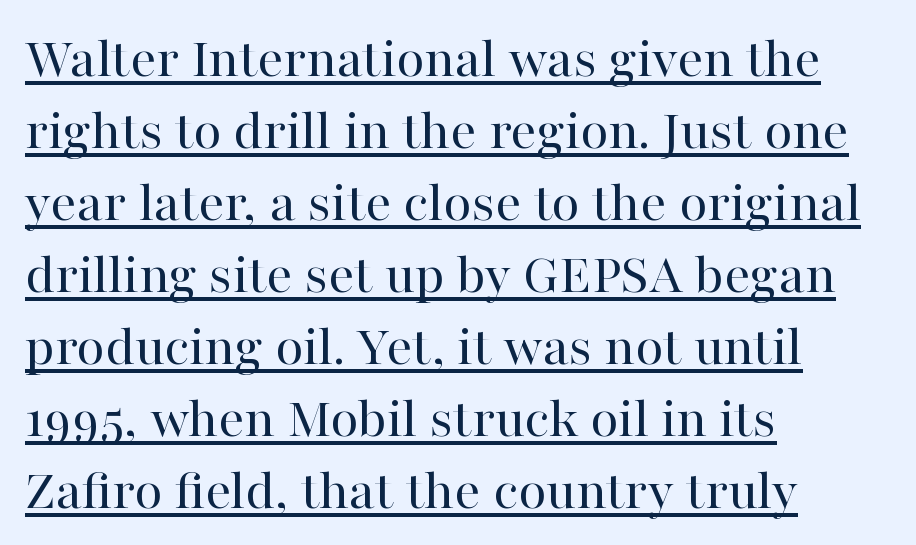
The image shows 58 px regular-weight serif type, upright; set left-aligned, line spacing 1.24x, normal letter spacing, underlined; high stroke contrast and a medium x-height.
